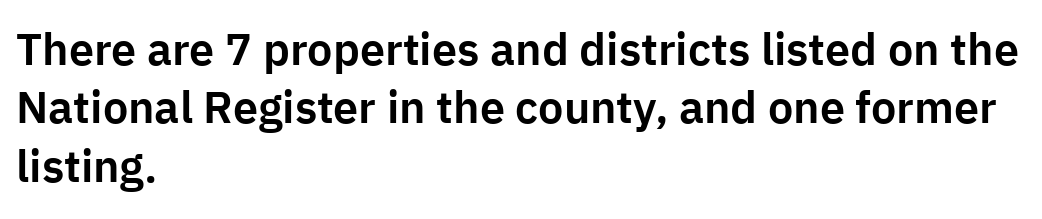
Rows of type keep a routine distance in the vertical direction. Check where the strokes stop: nothing finishes them off — pure sans. Does extra space separate the letters? No, they use regular spacing. Every character sits straight up, as roman type does.
